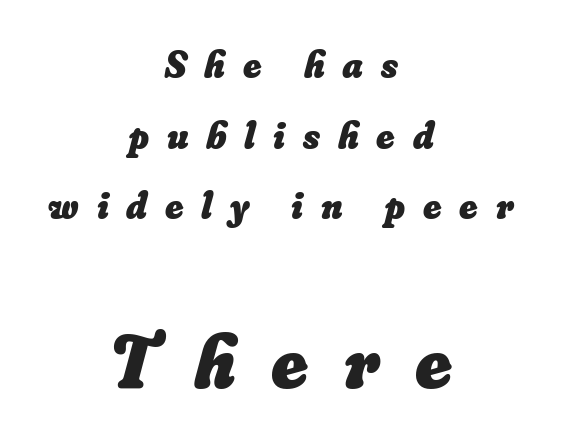
Which of the two is more prominent by size? The second, at the bottom. The gap between lines stays unmarked. These lines are centered, leaving both edges ragged. The passage shown has open, widely tracked lettering throughout. The rendering uses natural spacing where letterforms have individual widths.
